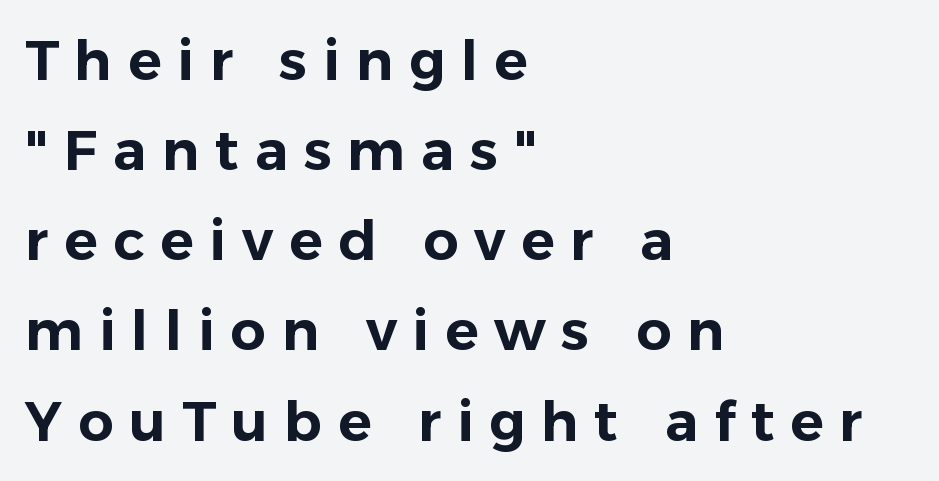
{"serif": "no", "italic": "no", "width": "normal", "stroke_contrast": "low", "x_height": "medium", "monospaced": "no", "underline": "no", "align": "left", "line_spacing": "normal", "line_spacing_ratio": 1.61, "letter_spacing": "wide", "letter_spacing_em": 0.28, "glyph_px": 56}
